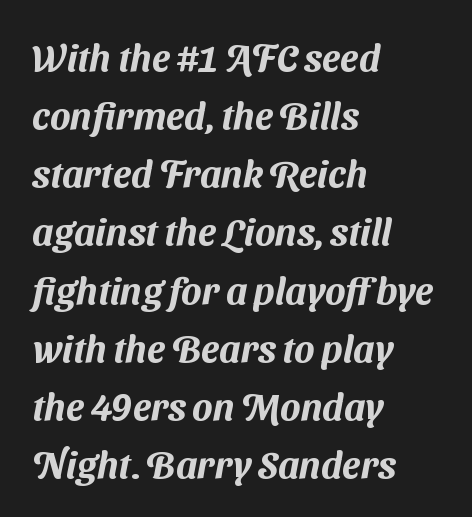
Q: Is the typeface a serif or a sans-serif typeface? A: Sans-serif.
Q: Is the text underlined? A: No.
Q: How is the paragraph aligned? A: Left-aligned.
Q: Is the spacing between letters normal or unusually wide? A: Normal.
Q: Is the spacing between lines tight, normal or loose? A: Normal.
Q: Width (condensed, normal, or wide)? A: Normal.
Q: Stroke contrast? A: Medium.
Q: x-height? A: Medium.
Q: Monospaced? A: No.
